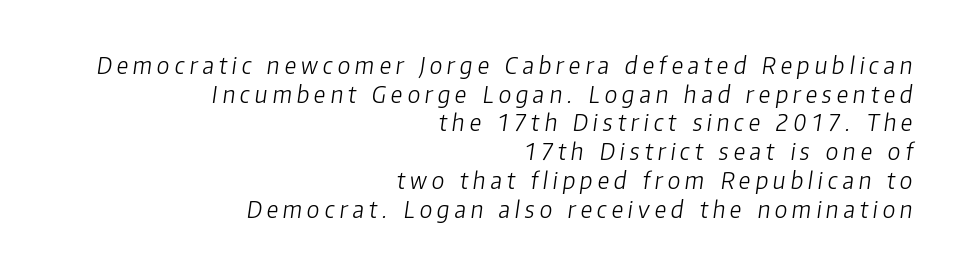
The image shows 23 px text type, italic (leaning right); set right-aligned, normal line spacing (1.25x), unusually wide letter spacing (+0.21 em), not underlined.
